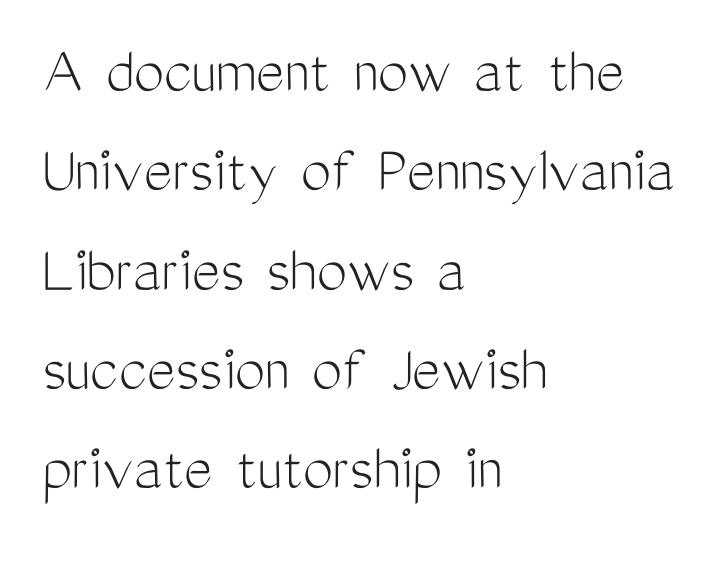
Character widths vary here, with narrow letters taking less room than wide ones. Honestly, there is no underline to notice here at all. The cut favours lightness, reaching ordinary text weight at its darkest. Stroke terminals: plain, sans-serif. The lines sit at an ordinary, default distance from one another. Is the letter spacing exaggerated? No — it looks like the ordinary default.
